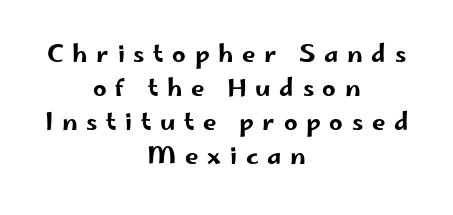
There is plenty of visible air inserted between adjacent glyphs. What's the leading like? Ordinary, nothing unusual. Any mark beneath the type? The region is blank. Which margin do the lines hug? Neither — every line sits in the middle.
